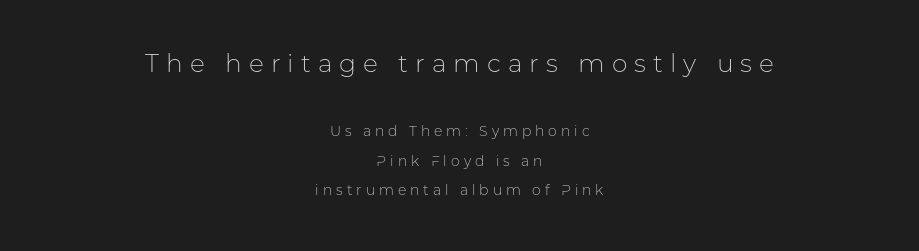
Q: Is the text bold? A: No.
Q: Is the text italic (slanted)? A: No, it is upright.
Q: Is the text underlined? A: No.
Q: How is the paragraph aligned? A: Centered.
Q: Is the spacing between letters normal or unusually wide? A: Unusually wide.
Q: Is the spacing between lines tight, normal or loose? A: Loose.
Q: Which block of text is set in a larger size, the first (top) or the second (bottom)? A: The first (top) one.
